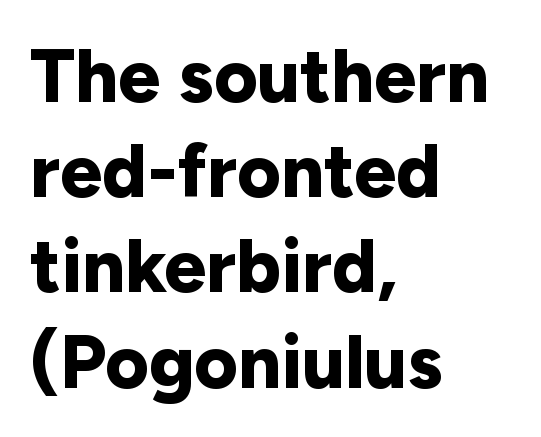
{"serif": "no", "italic": "no", "bold": "yes", "weight": "bold", "width": "normal", "stroke_contrast": "low", "x_height": "medium", "monospaced": "no", "underline": "no", "align": "left", "line_spacing": "normal", "line_spacing_ratio": 1.27, "letter_spacing": "normal", "letter_spacing_em": 0.0, "glyph_px": 75}
